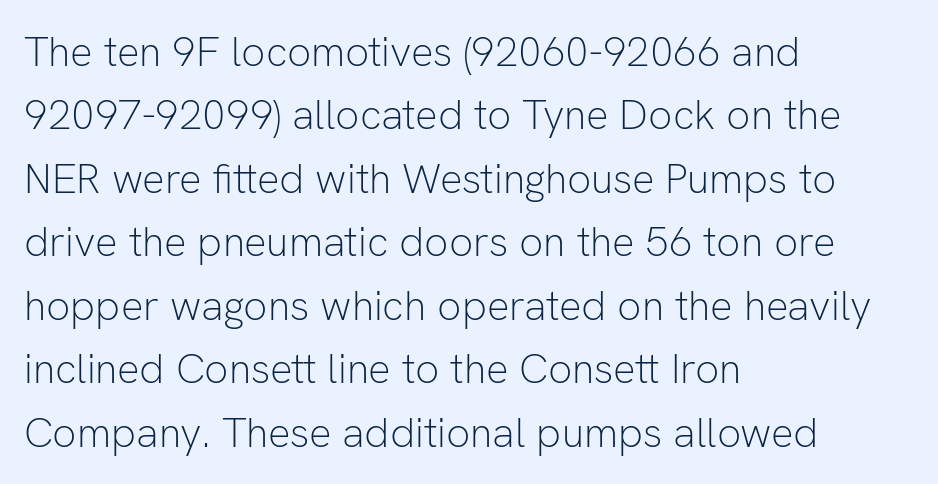
{"serif": "no", "italic": "no", "bold": "no", "weight": "light", "width": "normal", "stroke_contrast": "low", "x_height": "medium", "monospaced": "no", "underline": "no", "align": "left", "line_spacing": "normal", "line_spacing_ratio": 1.51, "letter_spacing": "normal", "letter_spacing_em": 0.0, "glyph_px": 42}
